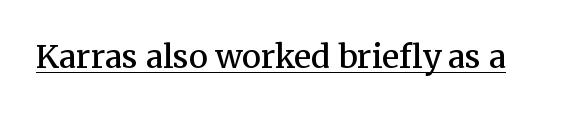
Q: Is the text bold? A: Semi-bold.
Q: Is the text italic (slanted)? A: No, it is upright.
Q: Is the typeface a serif or a sans-serif typeface? A: Serif.
Q: Is the text underlined? A: Yes.
Q: Is the spacing between letters normal or unusually wide? A: Normal.
Q: Width (condensed, normal, or wide)? A: Normal.
Q: Stroke contrast? A: Medium.
Q: x-height? A: Medium.
Q: Monospaced? A: No.
